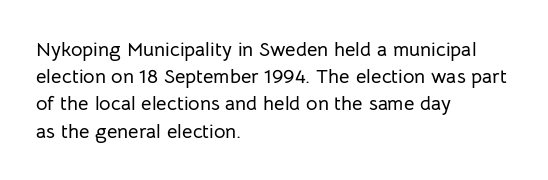
Q: Is the text italic (slanted)? A: No, it is upright.
Q: Is the text underlined? A: No.
Q: How is the paragraph aligned? A: Left-aligned.
Q: Is the spacing between letters normal or unusually wide? A: Normal.
Q: Is the spacing between lines tight, normal or loose? A: Normal.
